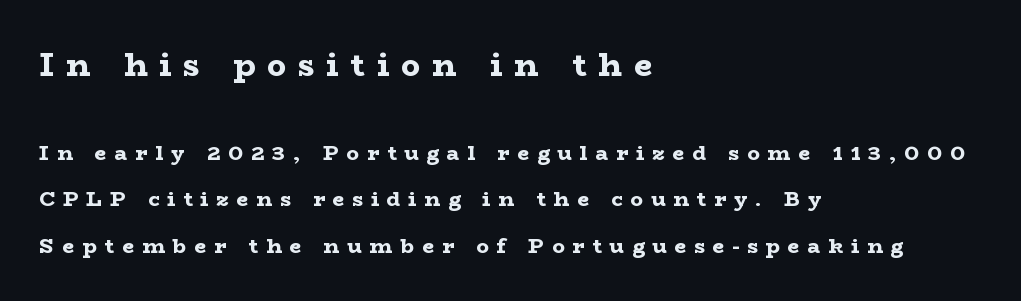
Q: Is the text bold? A: Yes.
Q: Is the text italic (slanted)? A: No, it is upright.
Q: Is the typeface a serif or a sans-serif typeface? A: Serif.
Q: Is the text underlined? A: No.
Q: How is the paragraph aligned? A: Left-aligned.
Q: Is the spacing between letters normal or unusually wide? A: Unusually wide.
Q: Is the spacing between lines tight, normal or loose? A: Loose.
Q: Which block of text is set in a larger size, the first (top) or the second (bottom)? A: The first (top) one.
Q: Width (condensed, normal, or wide)? A: Wide.
Q: Stroke contrast? A: Low.
Q: x-height? A: Medium.
Q: Monospaced? A: No.
